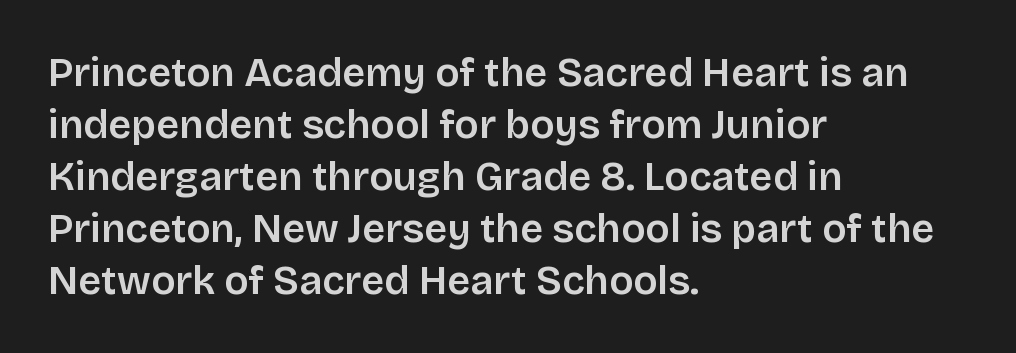
The image shows 40 px semibold sans-serif type, upright; set left-aligned, normal line spacing (1.3x), normal letter spacing, not underlined; low stroke contrast and a large x-height.
